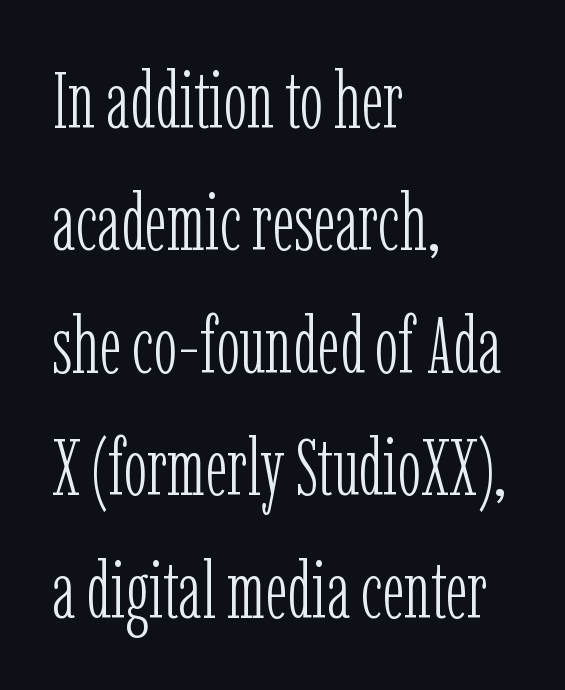
{"serif": "yes", "italic": "no", "bold": "no", "weight": "light", "width": "condensed", "stroke_contrast": "low", "x_height": "medium", "monospaced": "no", "underline": "no", "align": "left", "line_spacing": "normal", "line_spacing_ratio": 1.55, "letter_spacing": "normal", "letter_spacing_em": 0.0, "glyph_px": 79}
